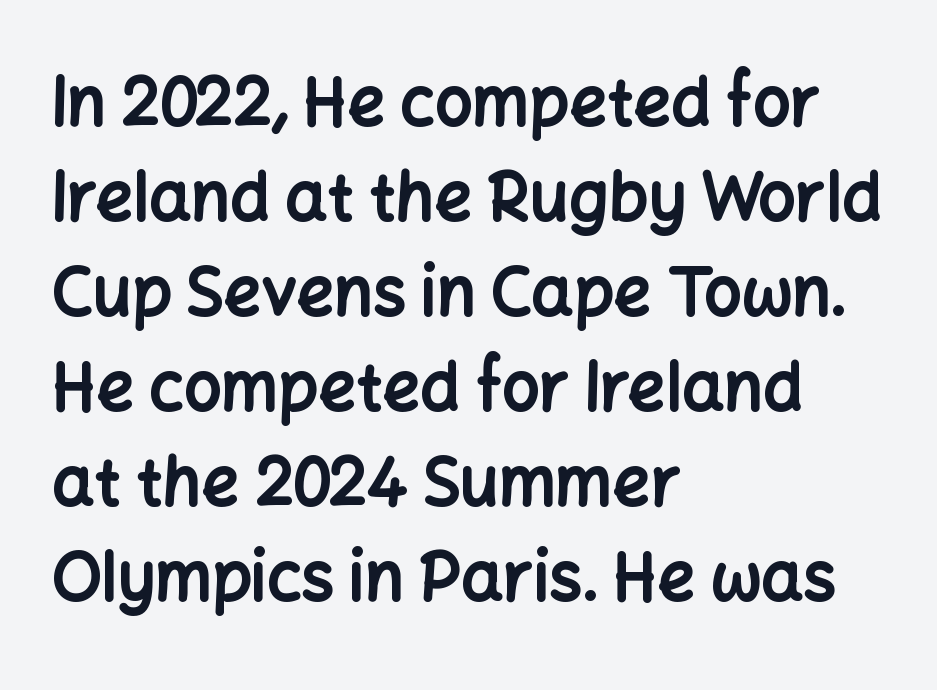
Q: Is the text bold? A: Yes.
Q: Is the text italic (slanted)? A: No, it is upright.
Q: Is the typeface a serif or a sans-serif typeface? A: Sans-serif.
Q: Is the text underlined? A: No.
Q: How is the paragraph aligned? A: Left-aligned.
Q: Is the spacing between letters normal or unusually wide? A: Normal.
Q: Is the spacing between lines tight, normal or loose? A: Normal.
Q: Width (condensed, normal, or wide)? A: Normal.
Q: Stroke contrast? A: Low.
Q: x-height? A: Medium.
Q: Monospaced? A: No.
